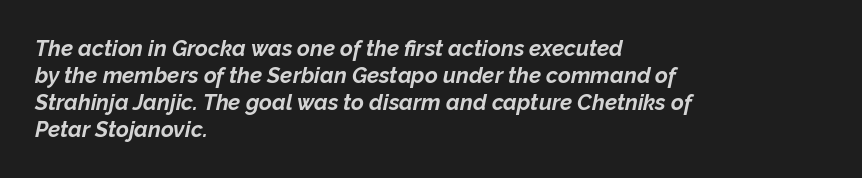
The image shows 22 px bold type, italic (leaning right); set left-aligned, line spacing 1.22x, normal letter spacing, not underlined.
